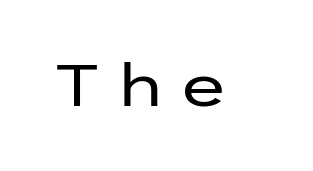
{"serif": "no", "italic": "no", "bold": "no", "weight": "regular", "width": "wide", "stroke_contrast": "low", "x_height": "medium", "underline": "no", "letter_spacing": "wide", "letter_spacing_em": 0.21, "glyph_px": 58}
